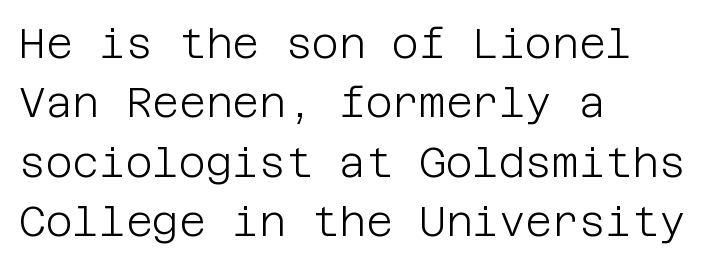
The image shows 41 px light sans-serif type, upright; set left-aligned, normal line spacing (1.45x), normal letter spacing, not underlined; low stroke contrast and a large x-height.
